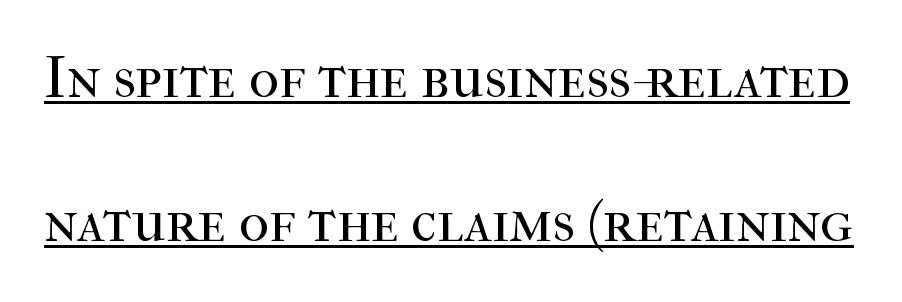
Q: Is the text bold? A: No.
Q: Is the text italic (slanted)? A: No, it is upright.
Q: Is the typeface a serif or a sans-serif typeface? A: Serif.
Q: Is the text underlined? A: Yes.
Q: Is the spacing between letters normal or unusually wide? A: Normal.
Q: Is the spacing between lines tight, normal or loose? A: Loose.
Q: Width (condensed, normal, or wide)? A: Normal.
Q: Stroke contrast? A: High.
Q: x-height? A: Medium.
Q: Monospaced? A: No.
